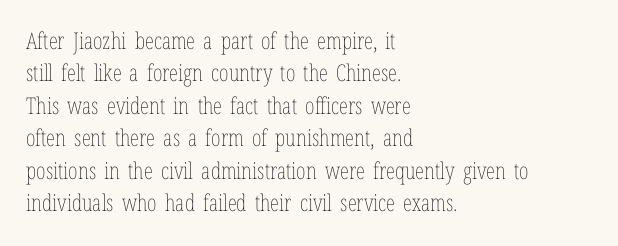
The image shows 23 px text type, upright; set left-aligned, normal line spacing (1.41x), normal letter spacing, not underlined.
